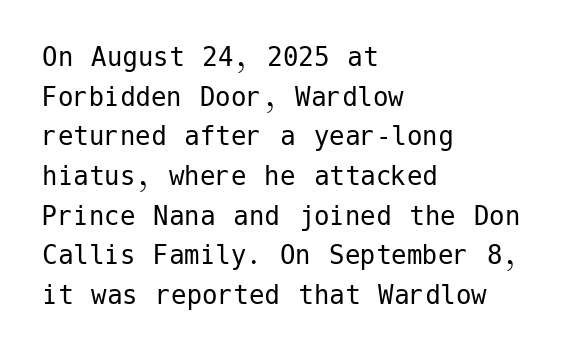
{"serif": "no", "italic": "no", "bold": "no", "weight": "regular", "width": "normal", "stroke_contrast": "low", "x_height": "medium", "underline": "no", "align": "left", "line_spacing": "normal", "line_spacing_ratio": 1.28, "letter_spacing": "normal", "letter_spacing_em": 0.0, "glyph_px": 31}
